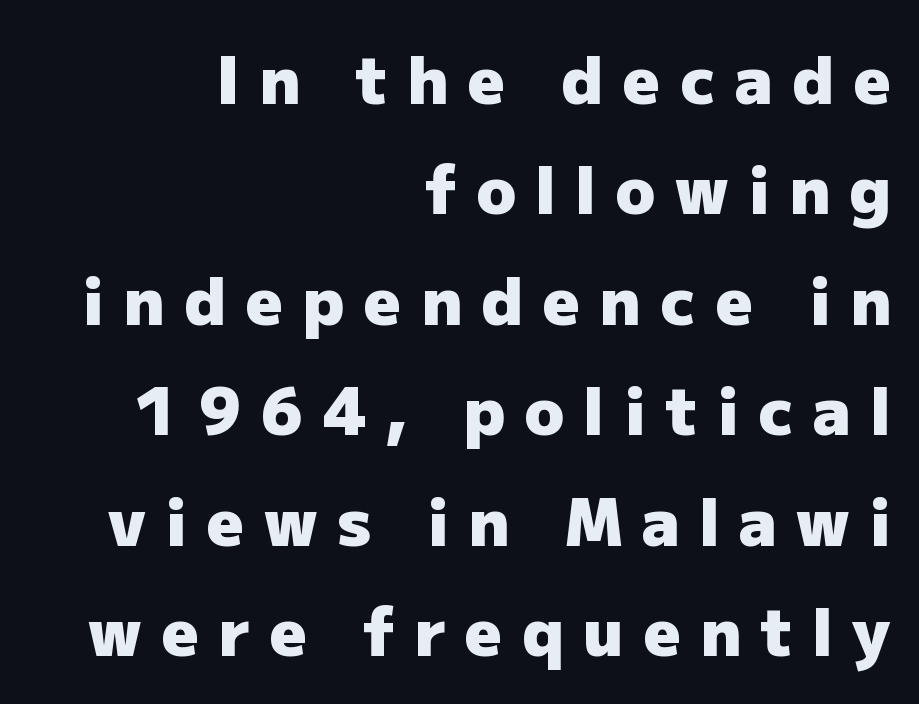
Reading down the block, your eye finds every line finishing at a fixed right position. Classification — sans serif. The type is letterspaced generously, with wide tracking. The words here are not underlined.
